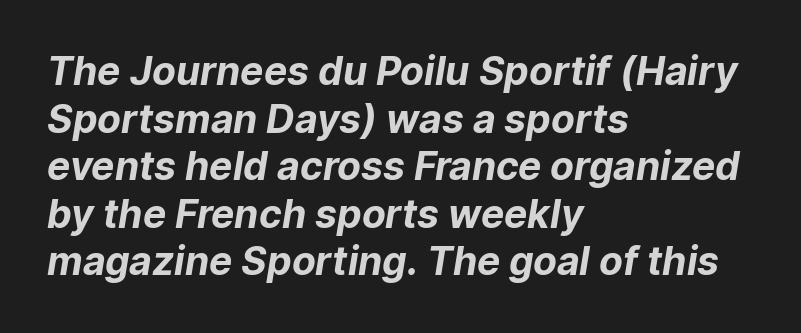
The image shows 39 px bold sans-serif type; set left-aligned, line spacing 1.22x, normal letter spacing, not underlined; low stroke contrast and a medium x-height.
